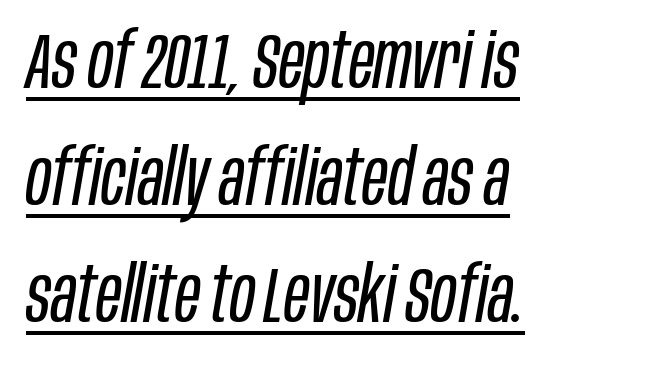
Q: Is the text bold? A: No.
Q: Is the text italic (slanted)? A: Yes, it leans right by about 10 degrees.
Q: Is the text underlined? A: Yes.
Q: How is the paragraph aligned? A: Left-aligned.
Q: Is the spacing between letters normal or unusually wide? A: Normal.
Q: Is the spacing between lines tight, normal or loose? A: Normal.
Q: Width (condensed, normal, or wide)? A: Condensed.
Q: Stroke contrast? A: Low.
Q: x-height? A: Large.
Q: Monospaced? A: No.
